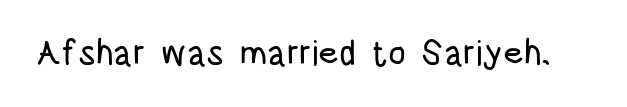
This is roman type, the default non-slanted kind. Just letters on the line, the space beneath them empty. What stands out about the letter spacing? Nothing — it is the standard amount. Do the characters align in a grid? No, the font is proportional.
